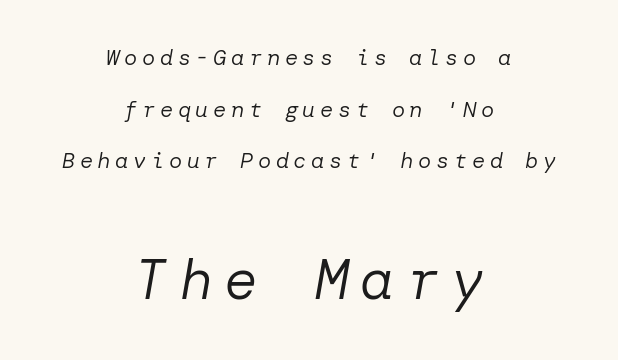
{"italic": "yes", "lean": "right", "slant_degrees": 10, "bold": "no", "weight": "regular", "width": "normal", "stroke_contrast": "low", "x_height": "medium", "underline": "no", "align": "center", "line_spacing": "loose", "line_spacing_ratio": 2.35, "letter_spacing": "wide", "letter_spacing_em": 0.21, "larger_block": "second", "size_ratio": 2.55, "glyph_px": 56}
